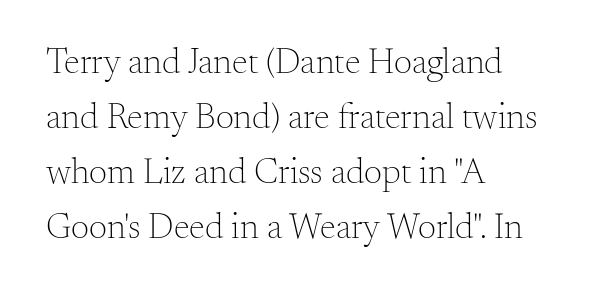
Q: Is the text bold? A: No.
Q: Is the text italic (slanted)? A: No, it is upright.
Q: Is the typeface a serif or a sans-serif typeface? A: Serif.
Q: Is the text underlined? A: No.
Q: How is the paragraph aligned? A: Left-aligned.
Q: Is the spacing between letters normal or unusually wide? A: Normal.
Q: Is the spacing between lines tight, normal or loose? A: Normal.
Q: Width (condensed, normal, or wide)? A: Normal.
Q: Stroke contrast? A: Medium.
Q: x-height? A: Small.
Q: Monospaced? A: No.
